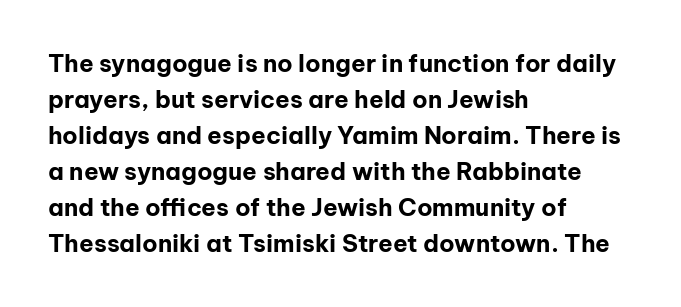
The image shows 24 px bold type, upright; set left-aligned, normal line spacing (1.5x), normal letter spacing, not underlined.
